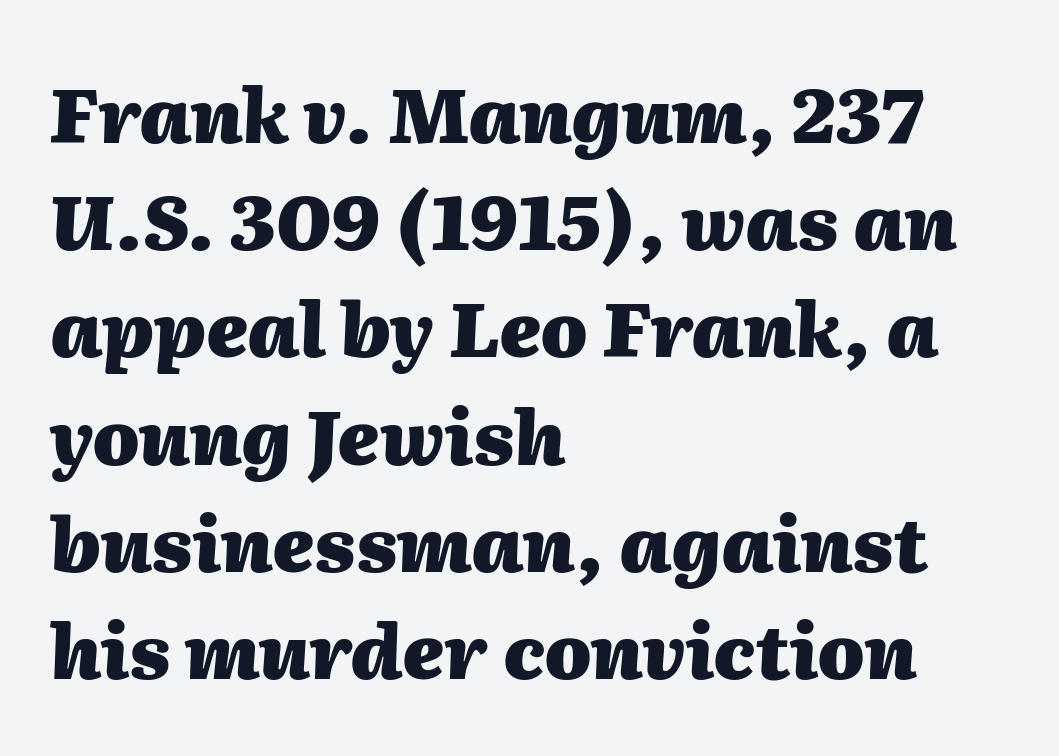
{"italic": "yes", "lean": "right", "slant_degrees": 2, "bold": "yes", "weight": "heavy", "width": "normal", "stroke_contrast": "medium", "x_height": "medium", "monospaced": "no", "underline": "no", "align": "left", "line_spacing": "normal", "line_spacing_ratio": 1.43, "letter_spacing": "normal", "letter_spacing_em": 0.0, "glyph_px": 75}
